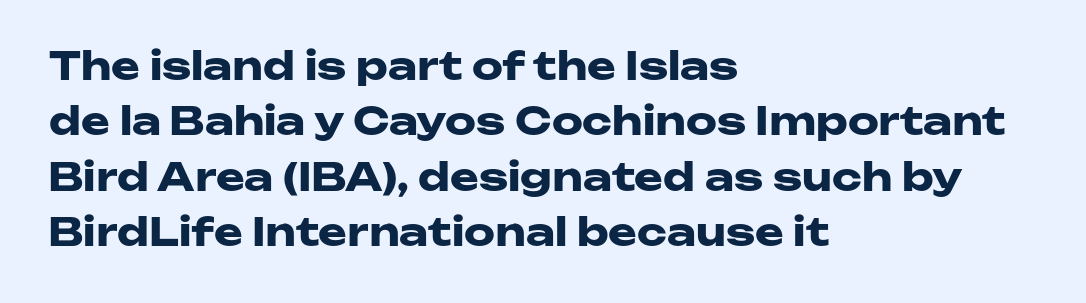
How are the letters spaced? Ordinarily, with no added tracking. Underline: absent. The passage shown is typed in a proportional face where columns would drift. Vertically, the passage feels balanced, rows spaced as you'd expect.
